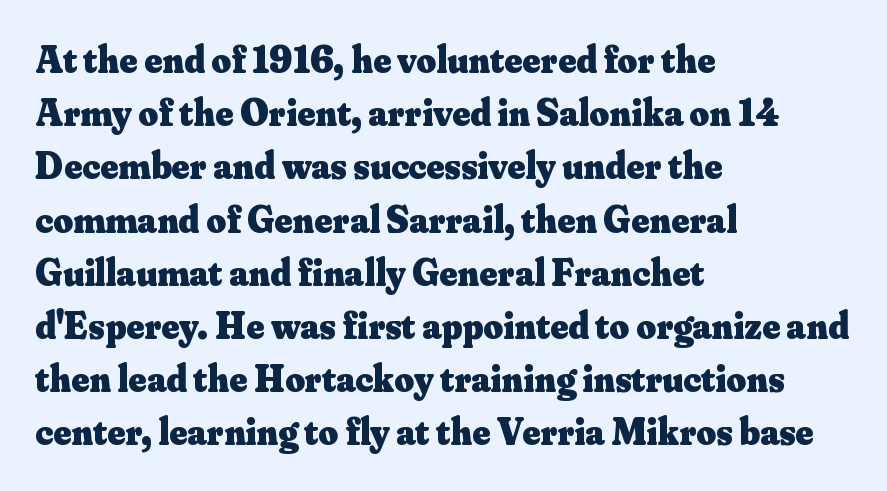
{"serif": "yes", "italic": "no", "bold": "yes", "weight": "heavy", "width": "normal", "stroke_contrast": "medium", "x_height": "small", "monospaced": "no", "underline": "no", "align": "left", "line_spacing": "normal", "line_spacing_ratio": 1.4, "letter_spacing": "normal", "letter_spacing_em": 0.0, "glyph_px": 38}
